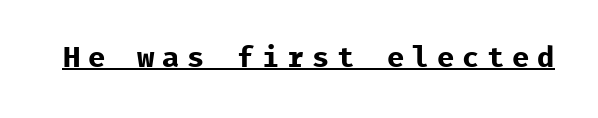
Classification — sans serif. Posture: vertical. Like a heading marked for emphasis, these lines bear an underscore. Here the designer chose a console-style face with uniform glyph widths. Here the glyphs are tracked loosely, breaking word shapes into spaced letters. The sample has been set heavy, in full bold.
